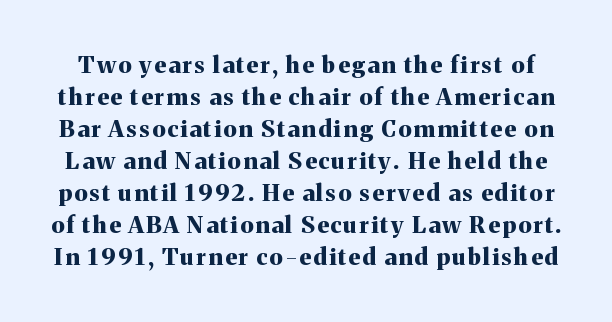
A typesetter would call this leading conventional body-copy spacing. The words here are not underlined. Quick note: not italic, upright. Thick stems and heavy bowls — unmistakably bold.
